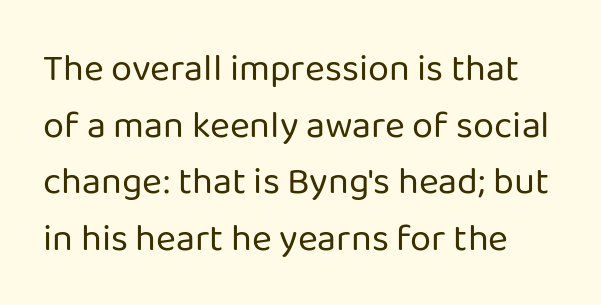
{"serif": "no", "italic": "no", "bold": "no", "weight": "regular", "width": "normal", "stroke_contrast": "low", "x_height": "medium", "monospaced": "no", "underline": "no", "line_spacing": "normal", "line_spacing_ratio": 1.49, "letter_spacing": "normal", "letter_spacing_em": 0.0, "glyph_px": 38}
